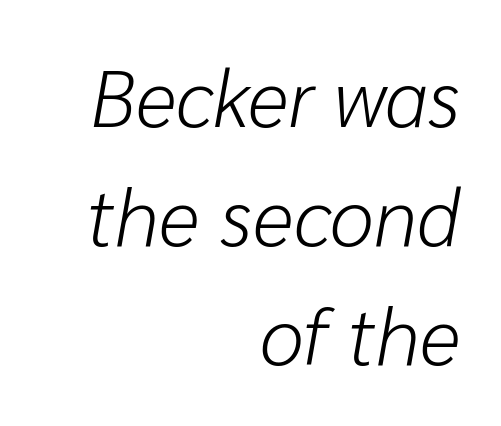
Q: Is the text bold? A: No.
Q: Is the text italic (slanted)? A: Yes, it leans right by about 10 degrees.
Q: Is the text underlined? A: No.
Q: How is the paragraph aligned? A: Right-aligned.
Q: Is the spacing between letters normal or unusually wide? A: Normal.
Q: Is the spacing between lines tight, normal or loose? A: Normal.
Q: Width (condensed, normal, or wide)? A: Normal.
Q: Stroke contrast? A: Low.
Q: x-height? A: Medium.
Q: Monospaced? A: No.
